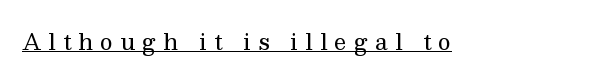
The image shows 22 px text type, upright; set unusually wide letter spacing (+0.33 em), underlined.
